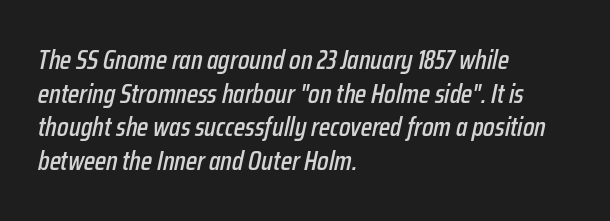
Q: Is the text italic (slanted)? A: Yes, it leans right by about 12 degrees.
Q: Is the text underlined? A: No.
Q: How is the paragraph aligned? A: Left-aligned.
Q: Is the spacing between letters normal or unusually wide? A: Normal.
Q: Is the spacing between lines tight, normal or loose? A: Normal.
